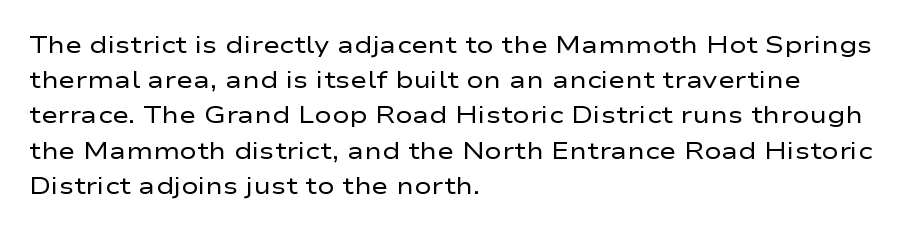
Q: Is the text bold? A: No.
Q: Is the text italic (slanted)? A: No, it is upright.
Q: Is the text underlined? A: No.
Q: How is the paragraph aligned? A: Left-aligned.
Q: Is the spacing between letters normal or unusually wide? A: Normal.
Q: Is the spacing between lines tight, normal or loose? A: Normal.
